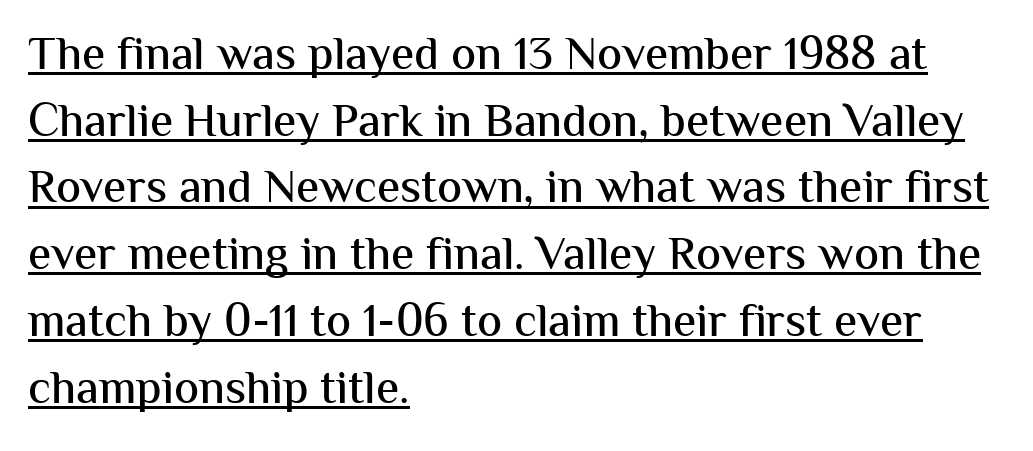
Q: Is the text italic (slanted)? A: No, it is upright.
Q: Is the typeface a serif or a sans-serif typeface? A: Sans-serif.
Q: Is the text underlined? A: Yes.
Q: How is the paragraph aligned? A: Left-aligned.
Q: Is the spacing between letters normal or unusually wide? A: Normal.
Q: Is the spacing between lines tight, normal or loose? A: Normal.
Q: Width (condensed, normal, or wide)? A: Normal.
Q: Stroke contrast? A: Medium.
Q: x-height? A: Medium.
Q: Monospaced? A: No.
